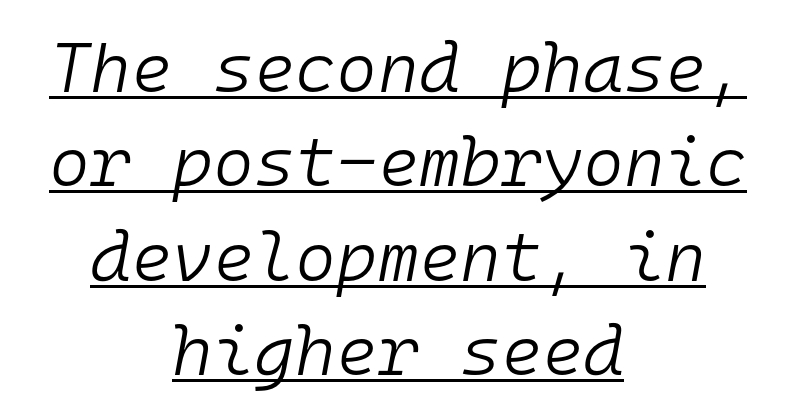
Nobody touched the tracking dial on this one. The typesetting does not lean heavy: it is not bold. The setting favours the middle, as headings and verse often do. Quick note: italic. The rendering uses typewriter-style spacing with identical character cells.
